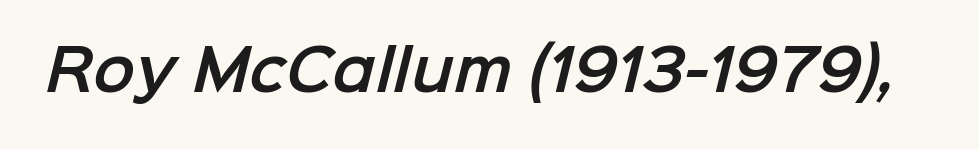
{"serif": "no", "width": "normal", "stroke_contrast": "low", "x_height": "medium", "monospaced": "no", "underline": "no", "letter_spacing": "normal", "letter_spacing_em": 0.0, "glyph_px": 56}
